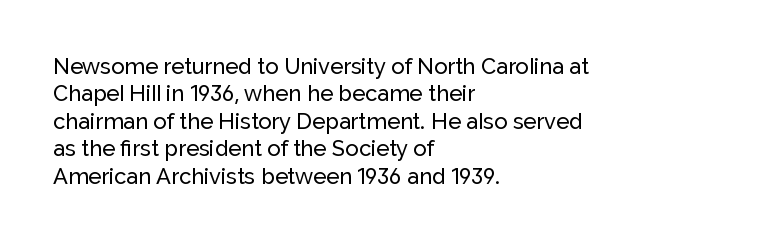
The image shows 22 px text type, upright; set left-aligned, normal line spacing (1.25x), normal letter spacing, not underlined.
